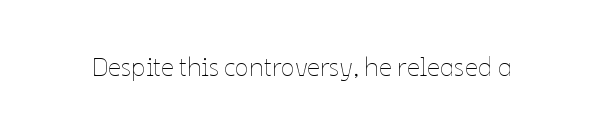
Q: Is the text bold? A: No.
Q: Is the text italic (slanted)? A: No, it is upright.
Q: Is the text underlined? A: No.
Q: Is the spacing between letters normal or unusually wide? A: Normal.
